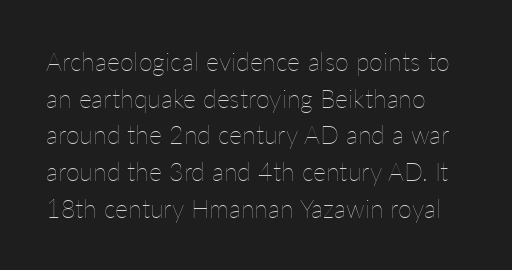
The image shows 25 px text type, upright; set normal line spacing (1.47x), normal letter spacing, not underlined.
